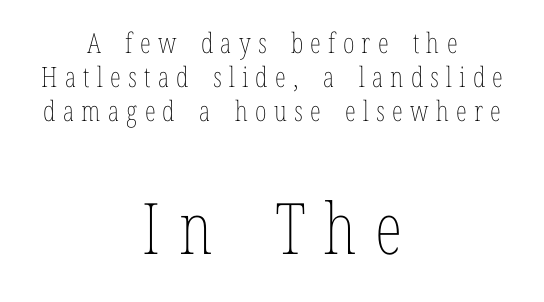
The image shows 71 px thin, condensed type, upright; set centered, line spacing 1.21x, unusually wide letter spacing (+0.26 em), not underlined; the second (bottom) block is 2.54x larger; low stroke contrast and a medium x-height.
